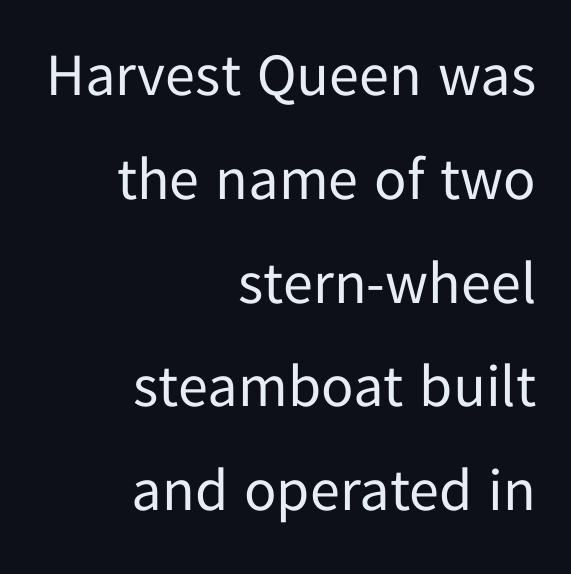
Q: Is the text bold? A: No.
Q: Is the text italic (slanted)? A: No, it is upright.
Q: Is the typeface a serif or a sans-serif typeface? A: Sans-serif.
Q: Is the text underlined? A: No.
Q: How is the paragraph aligned? A: Right-aligned.
Q: Is the spacing between letters normal or unusually wide? A: Normal.
Q: Width (condensed, normal, or wide)? A: Normal.
Q: Stroke contrast? A: Low.
Q: x-height? A: Medium.
Q: Monospaced? A: No.
